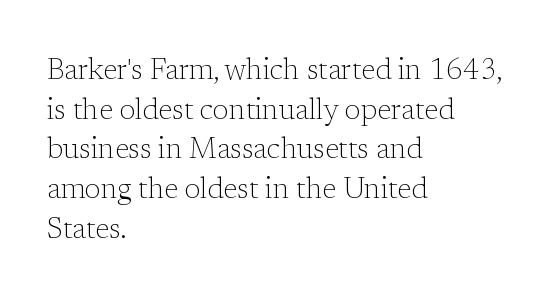
Q: Is the text bold? A: No.
Q: Is the text italic (slanted)? A: No, it is upright.
Q: Is the typeface a serif or a sans-serif typeface? A: Serif.
Q: Is the text underlined? A: No.
Q: How is the paragraph aligned? A: Left-aligned.
Q: Is the spacing between letters normal or unusually wide? A: Normal.
Q: Is the spacing between lines tight, normal or loose? A: Normal.
Q: Width (condensed, normal, or wide)? A: Normal.
Q: Stroke contrast? A: Low.
Q: x-height? A: Medium.
Q: Monospaced? A: No.
